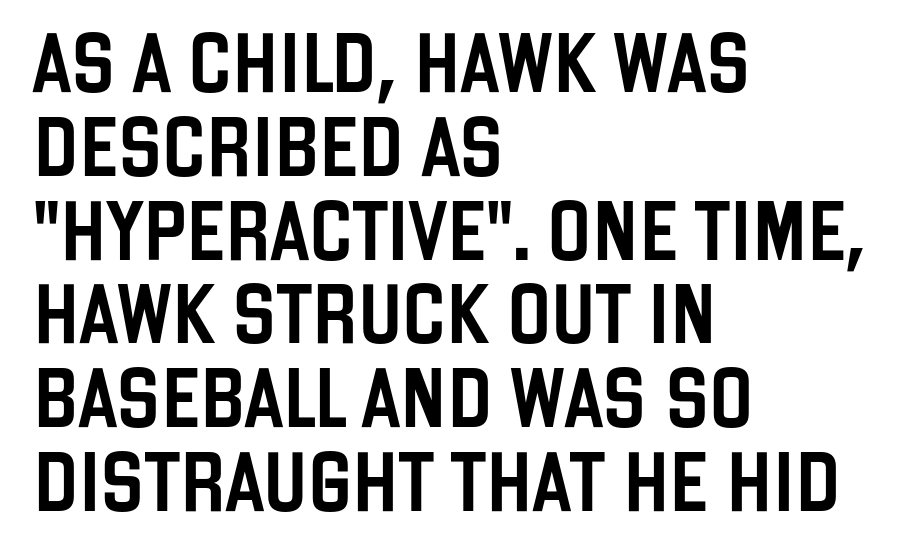
{"serif": "no", "italic": "no", "width": "condensed", "stroke_contrast": "low", "x_height": "large", "monospaced": "no", "underline": "no", "align": "left", "line_spacing": "normal", "line_spacing_ratio": 1.42, "letter_spacing": "normal", "letter_spacing_em": 0.0, "glyph_px": 59}
